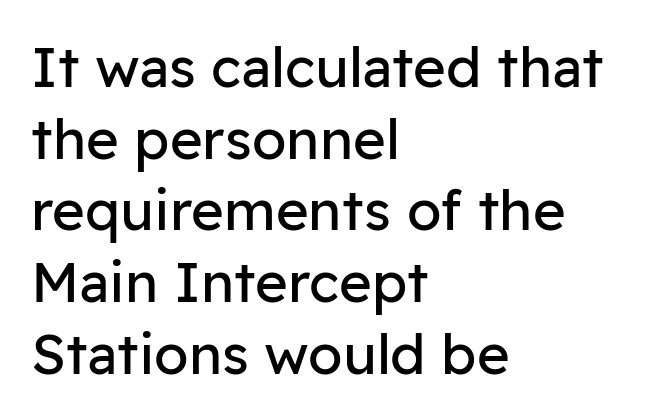
{"serif": "no", "italic": "no", "bold": "no", "weight": "regular", "width": "normal", "stroke_contrast": "low", "x_height": "medium", "monospaced": "no", "underline": "no", "align": "left", "line_spacing": "normal", "line_spacing_ratio": 1.28, "letter_spacing": "normal", "letter_spacing_em": 0.0, "glyph_px": 56}
